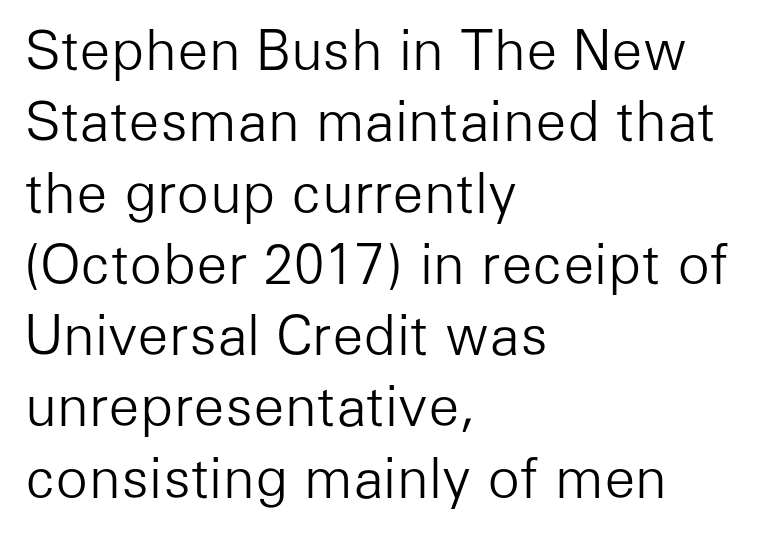
Q: Is the text bold? A: No.
Q: Is the text italic (slanted)? A: No, it is upright.
Q: Is the typeface a serif or a sans-serif typeface? A: Sans-serif.
Q: Is the text underlined? A: No.
Q: How is the paragraph aligned? A: Left-aligned.
Q: Is the spacing between letters normal or unusually wide? A: Normal.
Q: Is the spacing between lines tight, normal or loose? A: Normal.
Q: Width (condensed, normal, or wide)? A: Normal.
Q: Stroke contrast? A: Low.
Q: x-height? A: Medium.
Q: Monospaced? A: No.
